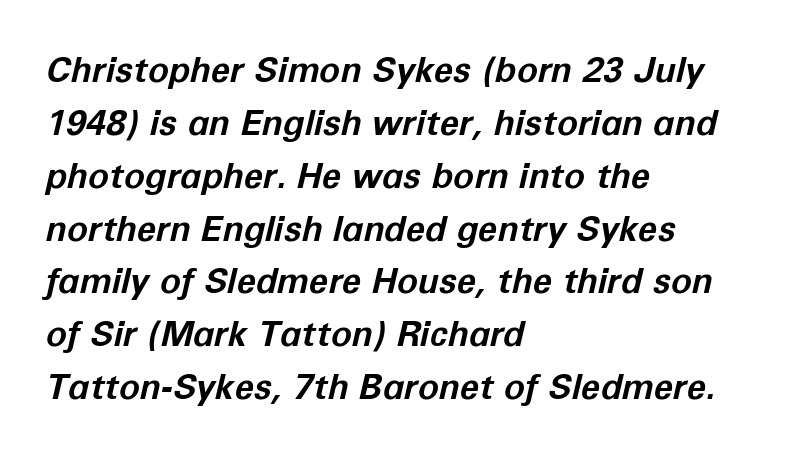
Q: Is the text bold? A: Yes.
Q: Is the text italic (slanted)? A: Yes, it leans right by about 12 degrees.
Q: Is the text underlined? A: No.
Q: How is the paragraph aligned? A: Left-aligned.
Q: Is the spacing between letters normal or unusually wide? A: Normal.
Q: Is the spacing between lines tight, normal or loose? A: Normal.
Q: Width (condensed, normal, or wide)? A: Normal.
Q: Stroke contrast? A: Low.
Q: x-height? A: Medium.
Q: Monospaced? A: No.
